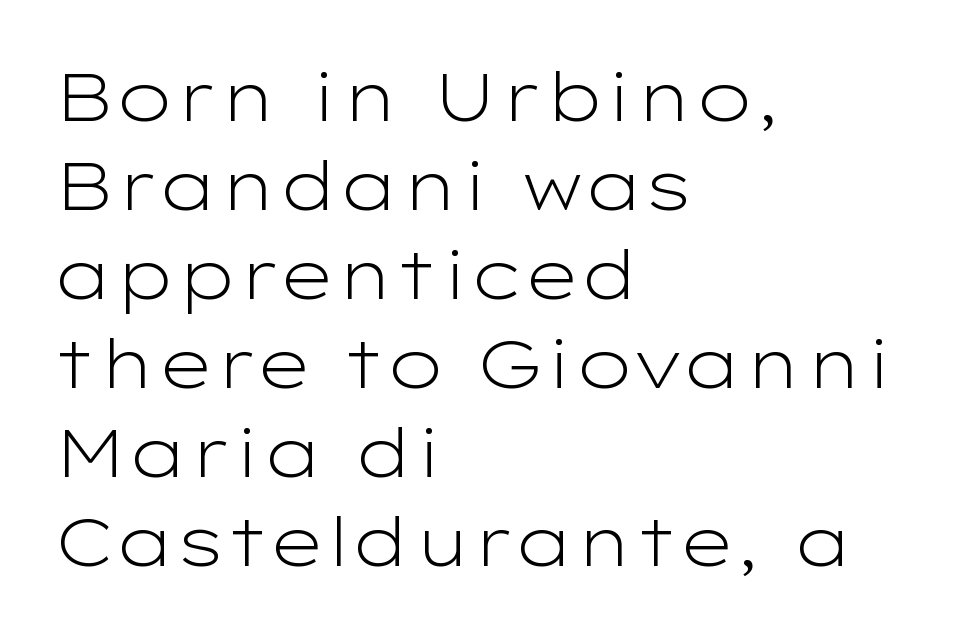
Students, note that the glyphs here touch the page at normal intervals. The area under the type is left untouched. Varying glyph widths throughout — classic text-font behaviour. Regular leading.
